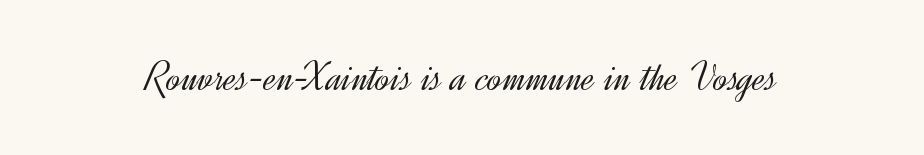
The image shows 43 px light sans-serif type; set normal letter spacing, not underlined; a small x-height.
